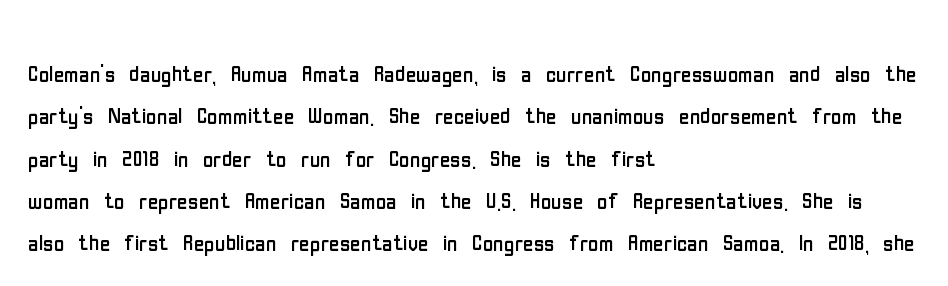
The weight tops out at a normal text grade. Only glyphs here, with clear space below each row. When letters stand straight like this, we call the style roman or upright. What's the leading like? Ordinary, nothing unusual. The type is set solid horizontally, with unmodified tracking. Look at the bottom of the vertical strokes: they stop flat, with no serifs.
